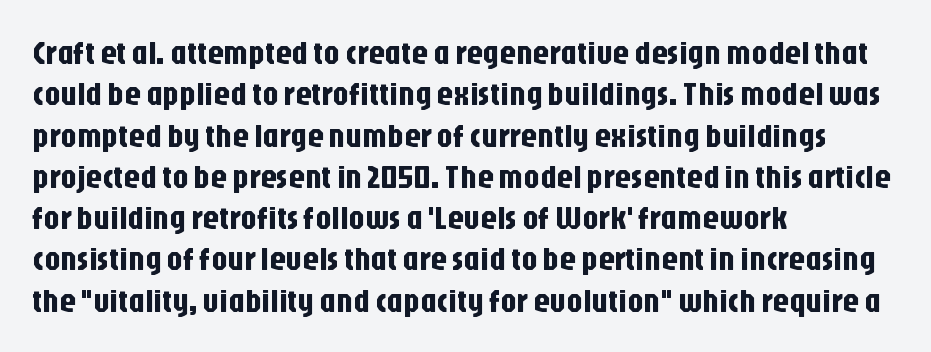
{"serif": "no", "italic": "no", "width": "condensed", "stroke_contrast": "low", "x_height": "large", "monospaced": "no", "underline": "no", "align": "left", "line_spacing": "normal", "line_spacing_ratio": 1.29, "letter_spacing": "normal", "letter_spacing_em": 0.0, "glyph_px": 32}
